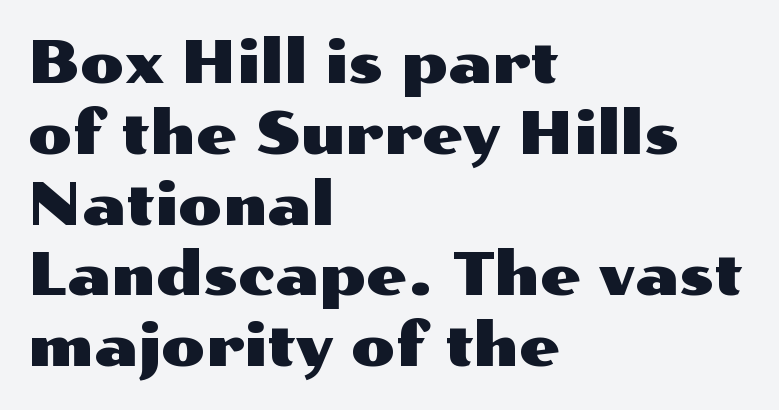
Q: Is the text italic (slanted)? A: No, it is upright.
Q: Is the typeface a serif or a sans-serif typeface? A: Sans-serif.
Q: Is the text underlined? A: No.
Q: How is the paragraph aligned? A: Left-aligned.
Q: Is the spacing between letters normal or unusually wide? A: Normal.
Q: Width (condensed, normal, or wide)? A: Wide.
Q: Stroke contrast? A: Medium.
Q: x-height? A: Medium.
Q: Monospaced? A: No.
